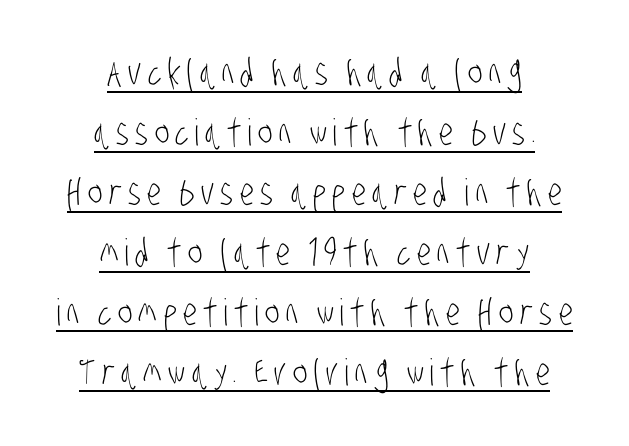
Q: Is the text bold? A: No.
Q: Is the typeface a serif or a sans-serif typeface? A: Sans-serif.
Q: Is the text underlined? A: Yes.
Q: How is the paragraph aligned? A: Centered.
Q: Is the spacing between lines tight, normal or loose? A: Normal.
Q: Width (condensed, normal, or wide)? A: Condensed.
Q: Stroke contrast? A: Low.
Q: x-height? A: Large.
Q: Monospaced? A: No.
